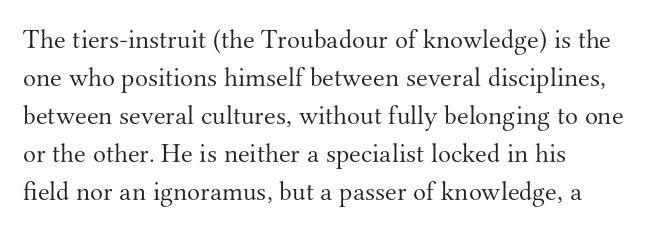
Q: Is the text bold? A: No.
Q: Is the text italic (slanted)? A: No, it is upright.
Q: Is the text underlined? A: No.
Q: How is the paragraph aligned? A: Left-aligned.
Q: Is the spacing between letters normal or unusually wide? A: Normal.
Q: Is the spacing between lines tight, normal or loose? A: Normal.
